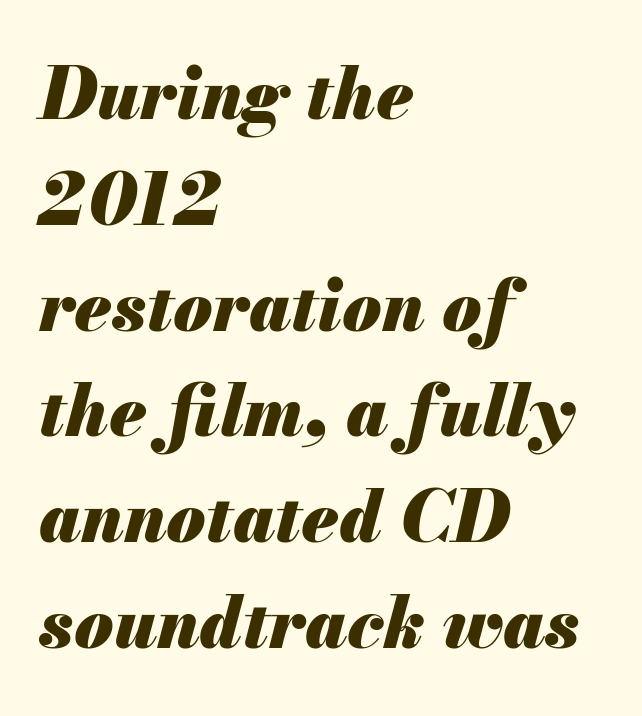
The image shows 71 px heavy type, italic (leaning right); set left-aligned, normal line spacing (1.49x), normal letter spacing, not underlined; medium stroke contrast and a small x-height.
